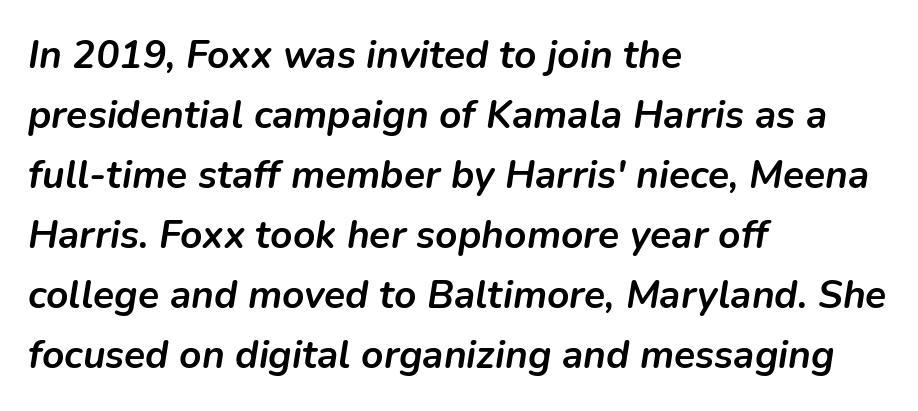
The image shows 39 px semibold type, italic (leaning right); set left-aligned, normal line spacing (1.54x), normal letter spacing, not underlined; low stroke contrast and a medium x-height.
